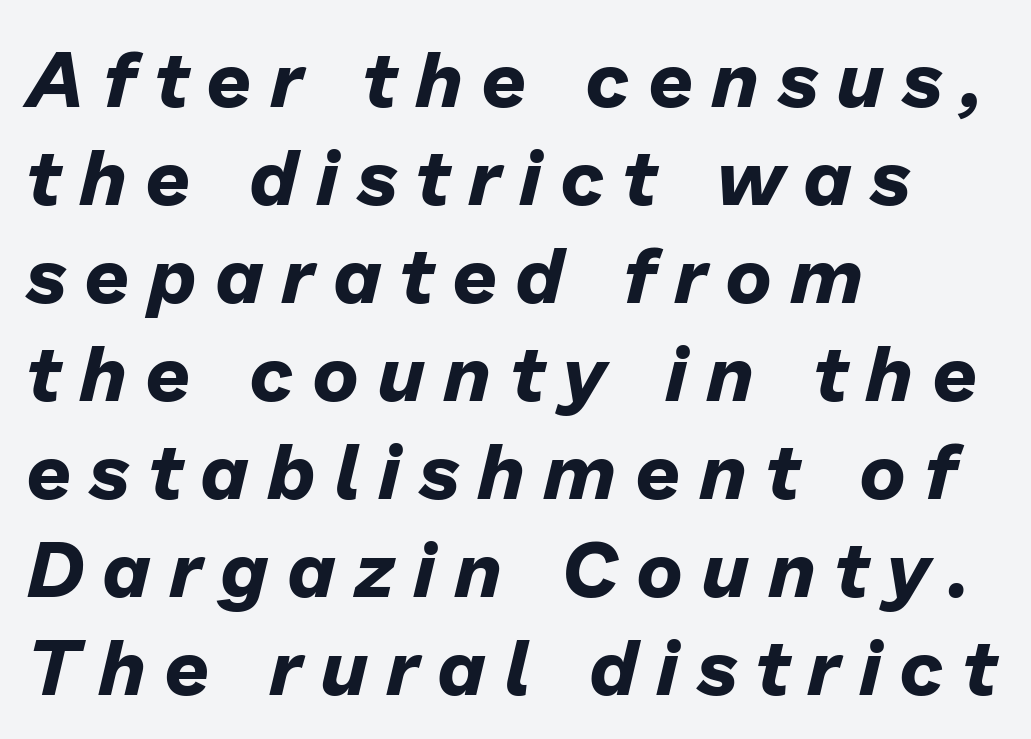
The image shows 79 px bold type, italic (leaning right); set left-aligned, line spacing 1.24x, unusually wide letter spacing (+0.23 em), not underlined; low stroke contrast and a medium x-height.
